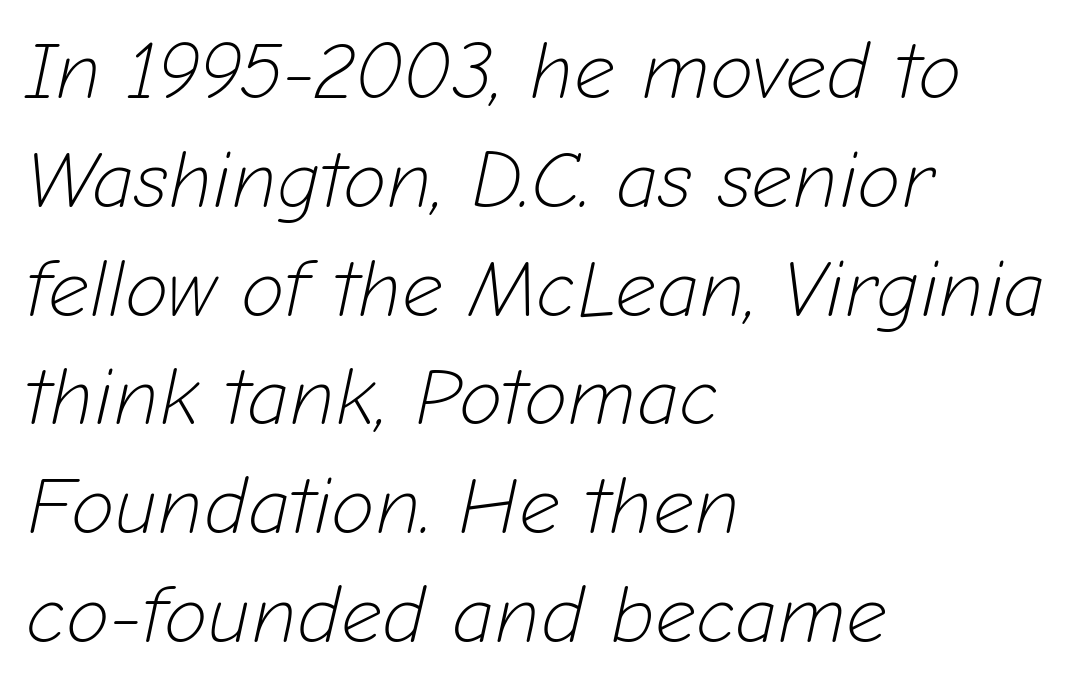
Q: Is the text bold? A: No.
Q: Is the text italic (slanted)? A: Yes, it leans right by about 12 degrees.
Q: Is the text underlined? A: No.
Q: How is the paragraph aligned? A: Left-aligned.
Q: Is the spacing between letters normal or unusually wide? A: Normal.
Q: Is the spacing between lines tight, normal or loose? A: Normal.
Q: Width (condensed, normal, or wide)? A: Normal.
Q: Stroke contrast? A: Low.
Q: x-height? A: Medium.
Q: Monospaced? A: No.
